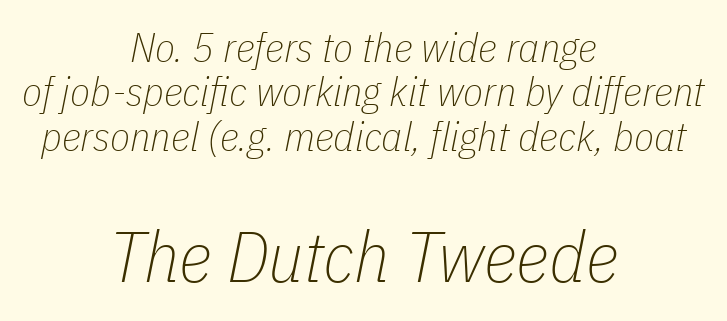
Q: Is the text bold? A: No.
Q: Is the text italic (slanted)? A: Yes, it leans right by about 11 degrees.
Q: Is the text underlined? A: No.
Q: How is the paragraph aligned? A: Centered.
Q: Is the spacing between letters normal or unusually wide? A: Normal.
Q: Is the spacing between lines tight, normal or loose? A: Tight.
Q: Which block of text is set in a larger size, the first (top) or the second (bottom)? A: The second (bottom) one.
Q: Width (condensed, normal, or wide)? A: Condensed.
Q: Stroke contrast? A: Low.
Q: x-height? A: Medium.
Q: Monospaced? A: No.
